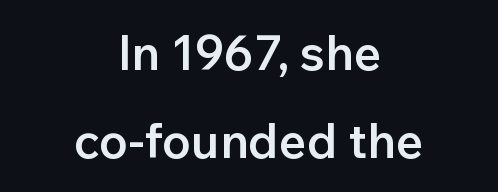
The image shows 48 px semibold sans-serif type, upright; set centered, line spacing 1.83x, normal letter spacing, not underlined; low stroke contrast and a medium x-height.
